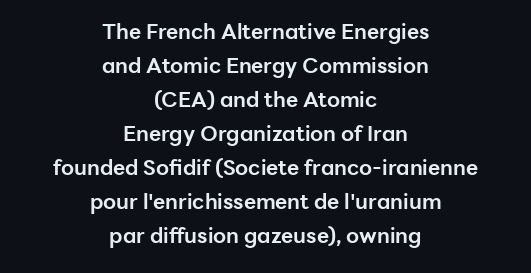
{"italic": "no", "bold": "yes", "underline": "no", "align": "center", "line_spacing": "normal", "line_spacing_ratio": 1.62, "letter_spacing": "normal", "letter_spacing_em": 0.0, "glyph_px": 21}
